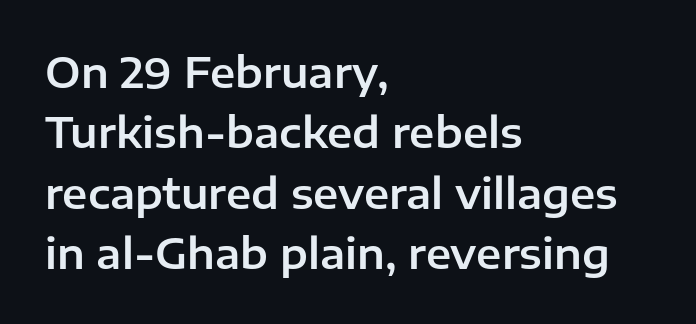
This is sans-serif lettering, the kind often seen on screens and signage. Is there much room between lines? A standard amount, neither cramped nor airy. Each word holds together tightly as a unit, with standard inter-letter gaps. The passage shown is not underscored anywhere. A typesetter would call this proportional, since set widths differ per character.
